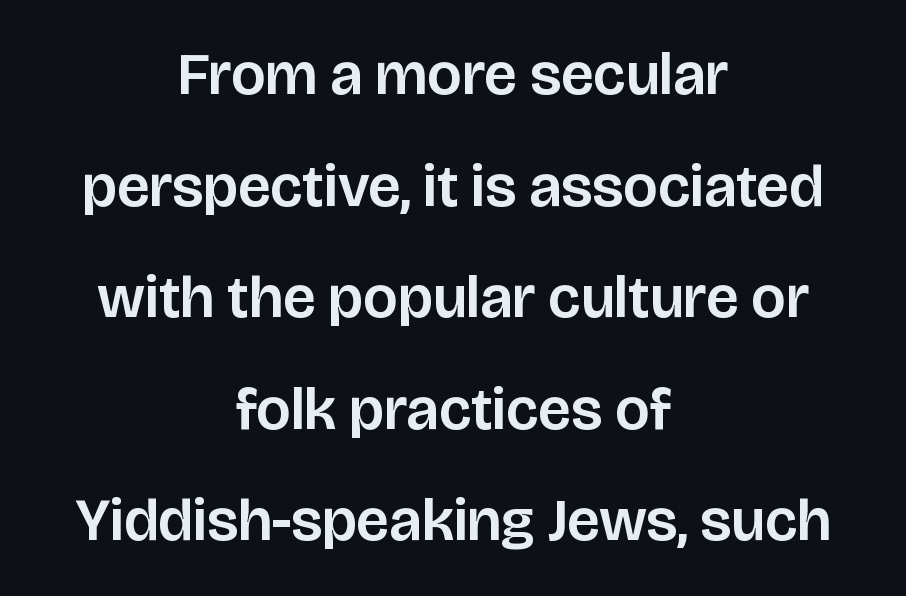
Q: Is the text italic (slanted)? A: No, it is upright.
Q: Is the typeface a serif or a sans-serif typeface? A: Sans-serif.
Q: Is the text underlined? A: No.
Q: How is the paragraph aligned? A: Centered.
Q: Is the spacing between letters normal or unusually wide? A: Normal.
Q: Width (condensed, normal, or wide)? A: Normal.
Q: Stroke contrast? A: Low.
Q: x-height? A: Large.
Q: Monospaced? A: No.
